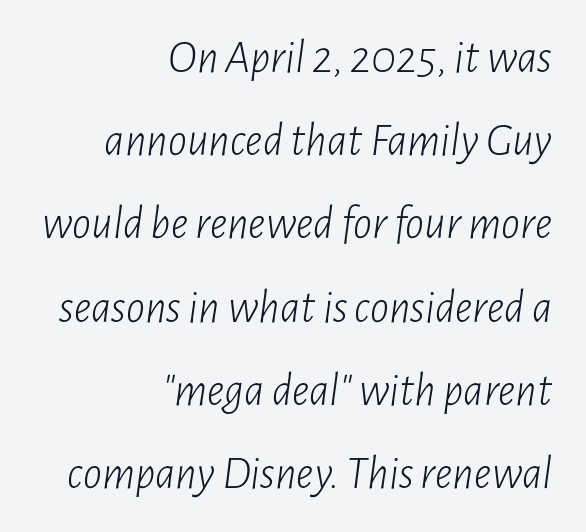
{"italic": "yes", "lean": "right", "slant_degrees": 7, "bold": "no", "weight": "light", "width": "condensed", "stroke_contrast": "low", "x_height": "medium", "monospaced": "no", "underline": "no", "align": "right", "line_spacing_ratio": 1.77, "letter_spacing": "normal", "letter_spacing_em": 0.0, "glyph_px": 47}
